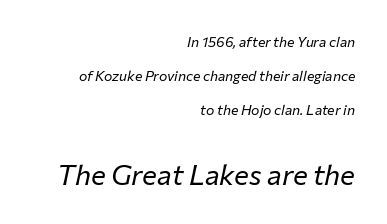
The image shows 28 px regular-weight type, italic (leaning right); set right-aligned, loose line spacing (2.42x), normal letter spacing, not underlined; the second (bottom) block is 2.0x larger; low stroke contrast and a medium x-height.
